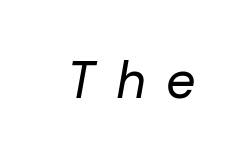
The image shows 53 px regular-weight type, italic (leaning right); set unusually wide letter spacing (+0.35 em), not underlined; low stroke contrast and a medium x-height.
